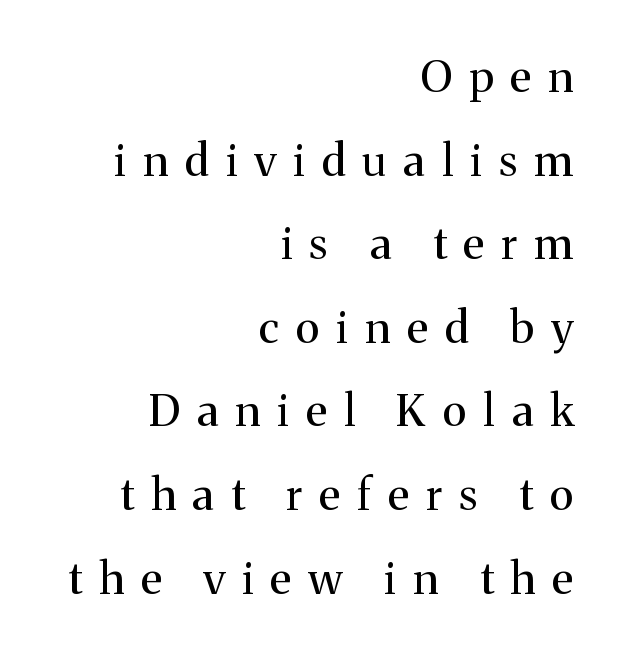
{"serif": "yes", "italic": "no", "bold": "no", "weight": "regular", "width": "normal", "stroke_contrast": "medium", "x_height": "medium", "monospaced": "no", "underline": "no", "align": "right", "line_spacing": "loose", "line_spacing_ratio": 1.9, "letter_spacing": "wide", "letter_spacing_em": 0.39, "glyph_px": 44}
